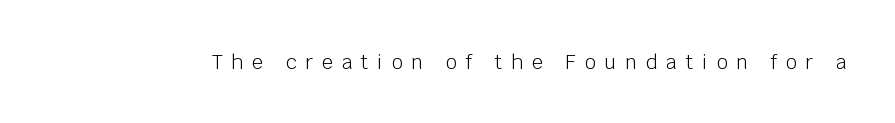
{"italic": "no", "bold": "no", "underline": "no", "letter_spacing": "wide", "letter_spacing_em": 0.43, "glyph_px": 20}
